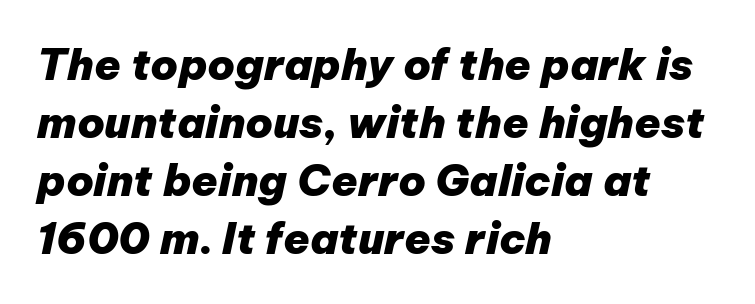
The image shows 43 px heavy type, italic (leaning right); set left-aligned, normal line spacing (1.35x), normal letter spacing, not underlined; low stroke contrast and a medium x-height.
